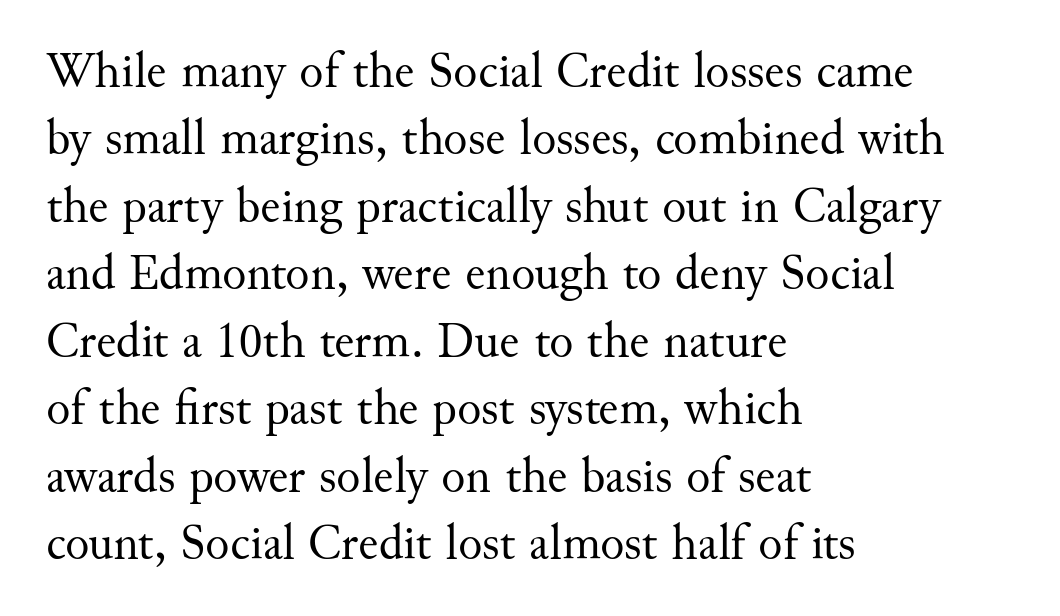
{"serif": "yes", "italic": "no", "bold": "no", "weight": "regular", "width": "normal", "stroke_contrast": "medium", "x_height": "small", "monospaced": "no", "underline": "no", "align": "left", "line_spacing": "normal", "line_spacing_ratio": 1.35, "letter_spacing": "normal", "letter_spacing_em": 0.0, "glyph_px": 50}
